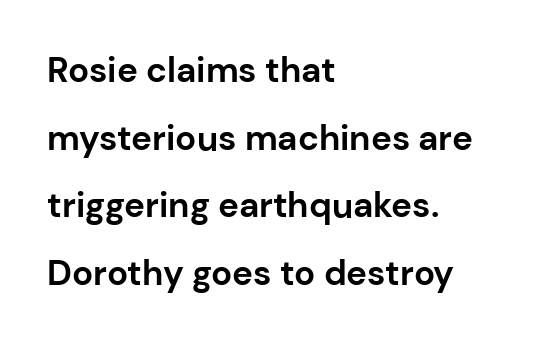
As a designer I'd log this as weight 700, bold. The zone under the glyphs is completely vacant. No feet cap the strokes, marking this as sans-serif type. The letters stand straight up with perfectly vertical stems. Line starts are locked; line ends wander. The type is set solid horizontally, with unmodified tracking.
